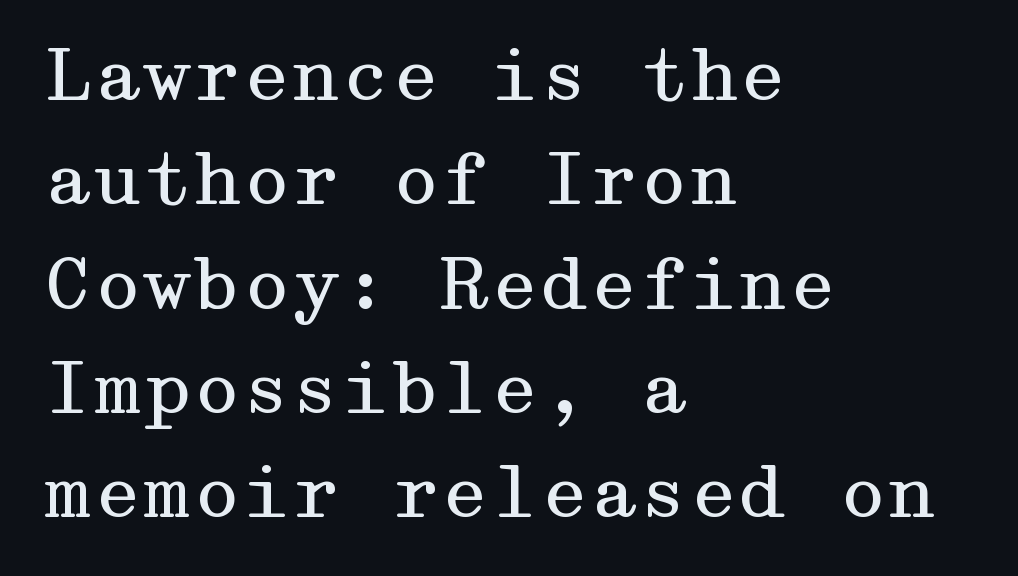
Q: Is the text bold? A: No.
Q: Is the text italic (slanted)? A: No, it is upright.
Q: Is the typeface a serif or a sans-serif typeface? A: Serif.
Q: Is the text underlined? A: No.
Q: How is the paragraph aligned? A: Left-aligned.
Q: Is the spacing between letters normal or unusually wide? A: Normal.
Q: Is the spacing between lines tight, normal or loose? A: Normal.
Q: Width (condensed, normal, or wide)? A: Wide.
Q: Stroke contrast? A: Medium.
Q: x-height? A: Medium.
